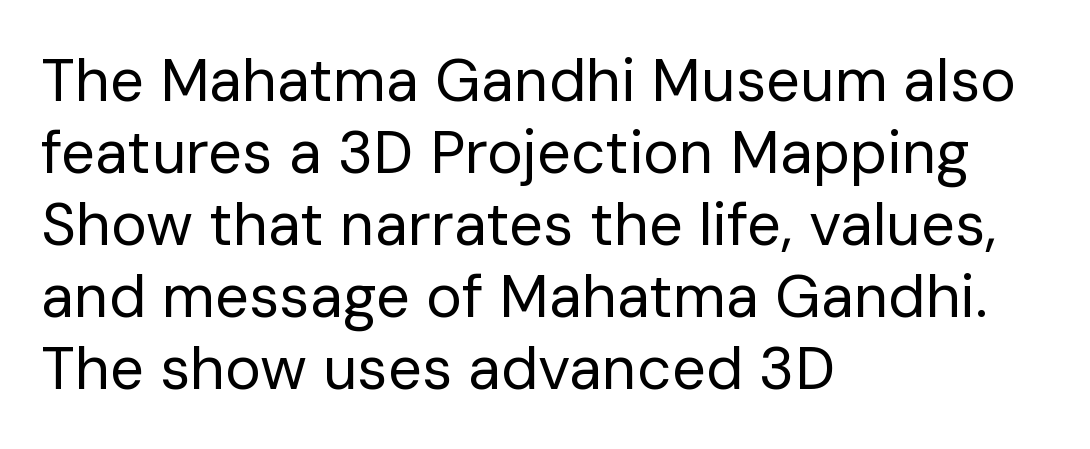
The image shows 60 px regular-weight sans-serif type, upright; set left-aligned, line spacing 1.2x, normal letter spacing, not underlined; low stroke contrast and a medium x-height.
